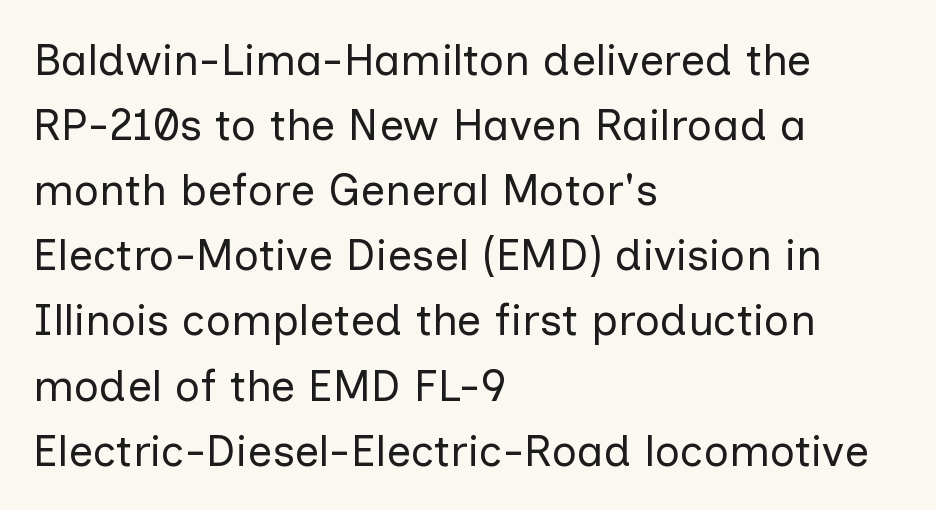
{"serif": "no", "italic": "no", "bold": "no", "weight": "regular", "width": "normal", "stroke_contrast": "low", "x_height": "medium", "monospaced": "no", "underline": "no", "align": "left", "line_spacing": "normal", "line_spacing_ratio": 1.48, "letter_spacing": "normal", "letter_spacing_em": 0.0, "glyph_px": 44}
